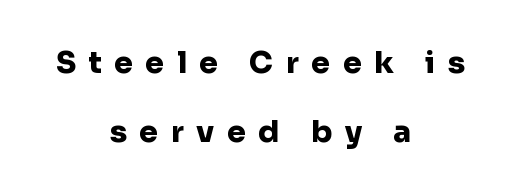
Anything drawn beneath the words? Only blank space. Observe the wide spacing: letters keep a clear distance from each other. To sum up the face: it is a sans, with no serifs. The face used here has the dense, thick strokes of a bold.
